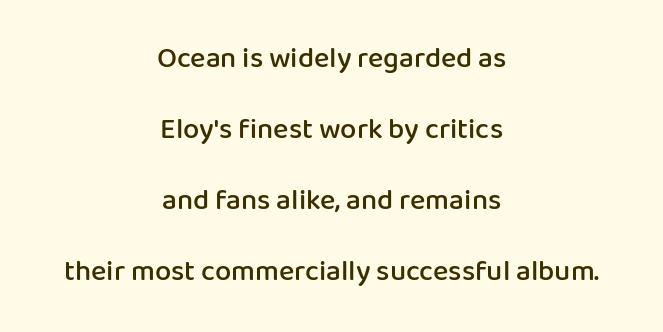
Q: Is the text bold? A: Semi-bold.
Q: Is the text italic (slanted)? A: No, it is upright.
Q: Is the typeface a serif or a sans-serif typeface? A: Sans-serif.
Q: Is the text underlined? A: No.
Q: How is the paragraph aligned? A: Centered.
Q: Is the spacing between letters normal or unusually wide? A: Normal.
Q: Is the spacing between lines tight, normal or loose? A: Loose.
Q: Width (condensed, normal, or wide)? A: Normal.
Q: Stroke contrast? A: Low.
Q: x-height? A: Medium.
Q: Monospaced? A: No.
